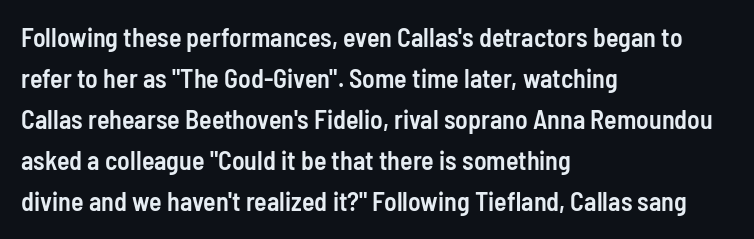
Bold? Not quite — semibold, heavier than regular but stopping short. In CSS terms this would be text-align: left. Does extra space separate the letters? No, they use regular spacing. How would I describe the line gaps? Plain and ordinary. Unlike italic type, these characters show no tilt at all. Honestly, there is no underline to notice here at all.
